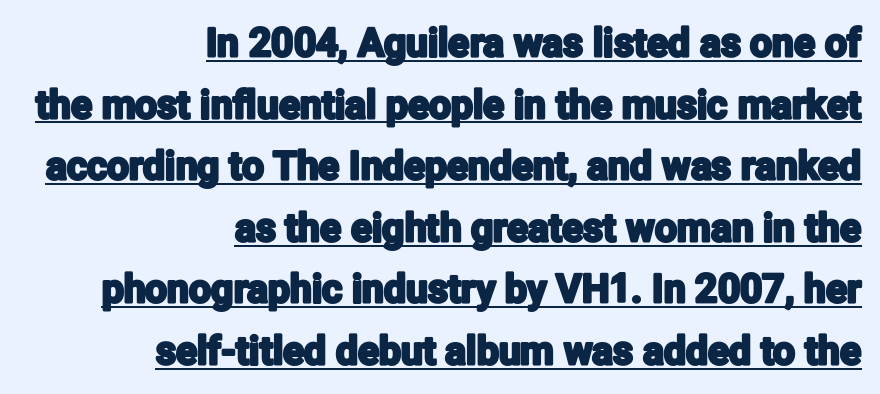
Designer's note — italics off, roman on. Each letter keeps its own natural width here, so spacing adapts to shape. The designer went with a sans here, leaving each stem footless. Horizontal bands of white between lines are of average thickness. Emphasis is given by a line drawn under the lettering. In CSS terms this would be text-align: right.
